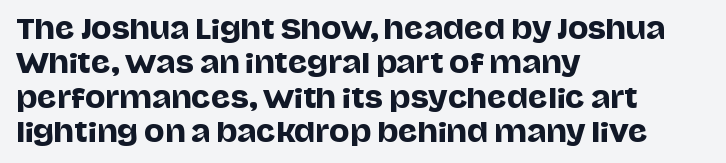
Do the letters lean? They stand straight. Lines of text with bare space underneath. The passage shown stacks its lines at a standard gap. Casual observation: everything's shoved over to the left.
